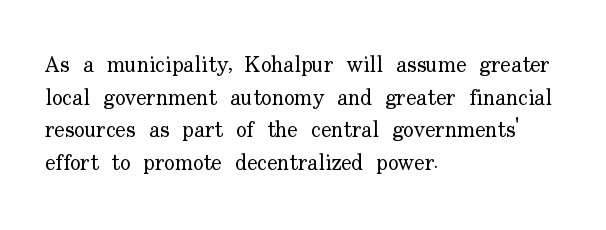
Q: Is the text bold? A: No.
Q: Is the text italic (slanted)? A: No, it is upright.
Q: Is the text underlined? A: No.
Q: How is the paragraph aligned? A: Left-aligned.
Q: Is the spacing between letters normal or unusually wide? A: Normal.
Q: Is the spacing between lines tight, normal or loose? A: Normal.
